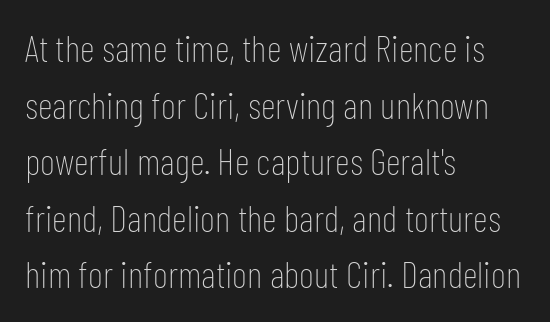
Q: Is the text bold? A: No.
Q: Is the text italic (slanted)? A: No, it is upright.
Q: Is the typeface a serif or a sans-serif typeface? A: Sans-serif.
Q: Is the text underlined? A: No.
Q: How is the paragraph aligned? A: Left-aligned.
Q: Is the spacing between letters normal or unusually wide? A: Normal.
Q: Is the spacing between lines tight, normal or loose? A: Normal.
Q: Width (condensed, normal, or wide)? A: Condensed.
Q: Stroke contrast? A: Low.
Q: x-height? A: Medium.
Q: Monospaced? A: No.
